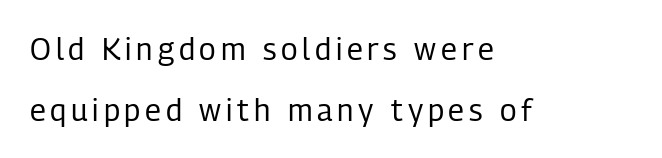
Q: Is the text bold? A: No.
Q: Is the text italic (slanted)? A: No, it is upright.
Q: Is the typeface a serif or a sans-serif typeface? A: Sans-serif.
Q: Is the text underlined? A: No.
Q: How is the paragraph aligned? A: Left-aligned.
Q: Is the spacing between lines tight, normal or loose? A: Loose.
Q: Width (condensed, normal, or wide)? A: Condensed.
Q: Stroke contrast? A: Low.
Q: x-height? A: Medium.
Q: Monospaced? A: No.
